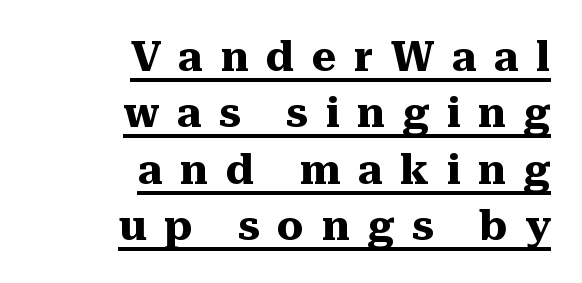
{"serif": "yes", "italic": "no", "bold": "yes", "weight": "heavy", "width": "normal", "stroke_contrast": "medium", "x_height": "medium", "monospaced": "no", "underline": "yes", "align": "right", "line_spacing": "normal", "line_spacing_ratio": 1.34, "letter_spacing": "wide", "letter_spacing_em": 0.42, "glyph_px": 42}
